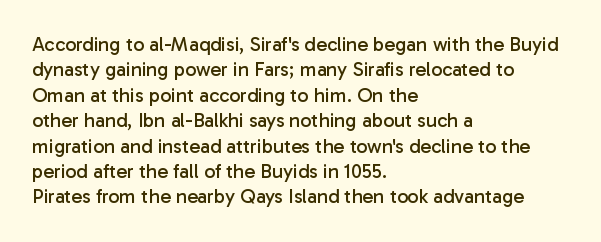
Q: Is the text bold? A: No.
Q: Is the text italic (slanted)? A: No, it is upright.
Q: Is the text underlined? A: No.
Q: How is the paragraph aligned? A: Left-aligned.
Q: Is the spacing between letters normal or unusually wide? A: Normal.
Q: Is the spacing between lines tight, normal or loose? A: Normal.
